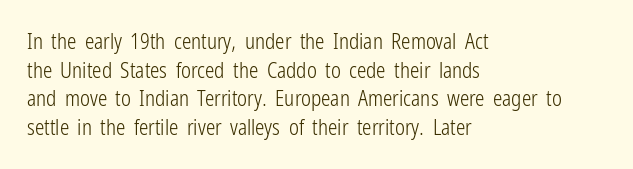
{"italic": "no", "bold": "no", "underline": "no", "align": "left", "line_spacing": "normal", "line_spacing_ratio": 1.36, "letter_spacing": "normal", "letter_spacing_em": 0.0, "glyph_px": 21}
